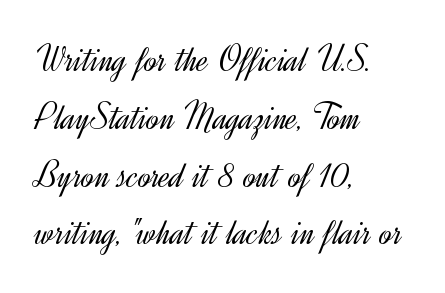
Q: Is the text bold? A: No.
Q: Is the text italic (slanted)? A: Yes.
Q: Is the typeface a serif or a sans-serif typeface? A: Sans-serif.
Q: Is the text underlined? A: No.
Q: How is the paragraph aligned? A: Left-aligned.
Q: Is the spacing between letters normal or unusually wide? A: Normal.
Q: Is the spacing between lines tight, normal or loose? A: Normal.
Q: Width (condensed, normal, or wide)? A: Normal.
Q: x-height? A: Small.
Q: Monospaced? A: No.
